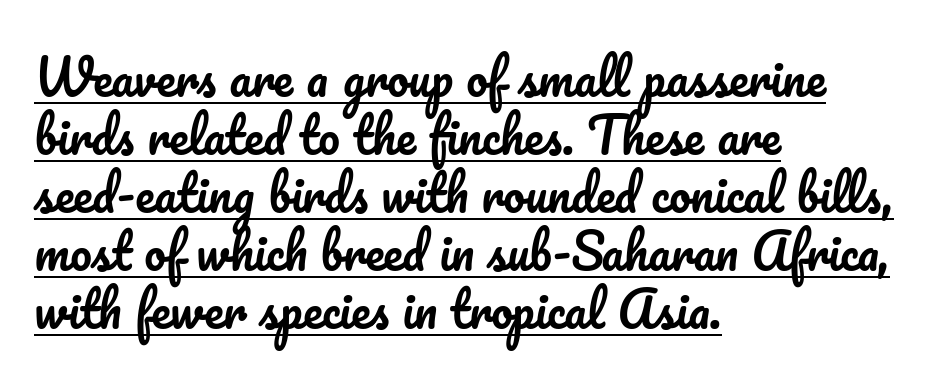
Q: Is the text italic (slanted)? A: Yes.
Q: Is the text underlined? A: Yes.
Q: How is the paragraph aligned? A: Left-aligned.
Q: Is the spacing between letters normal or unusually wide? A: Normal.
Q: Width (condensed, normal, or wide)? A: Normal.
Q: Stroke contrast? A: Low.
Q: x-height? A: Small.
Q: Monospaced? A: No.
